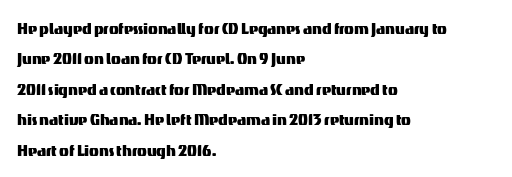
Q: Is the text italic (slanted)? A: No, it is upright.
Q: Is the text underlined? A: No.
Q: How is the paragraph aligned? A: Left-aligned.
Q: Is the spacing between letters normal or unusually wide? A: Normal.
Q: Is the spacing between lines tight, normal or loose? A: Normal.
